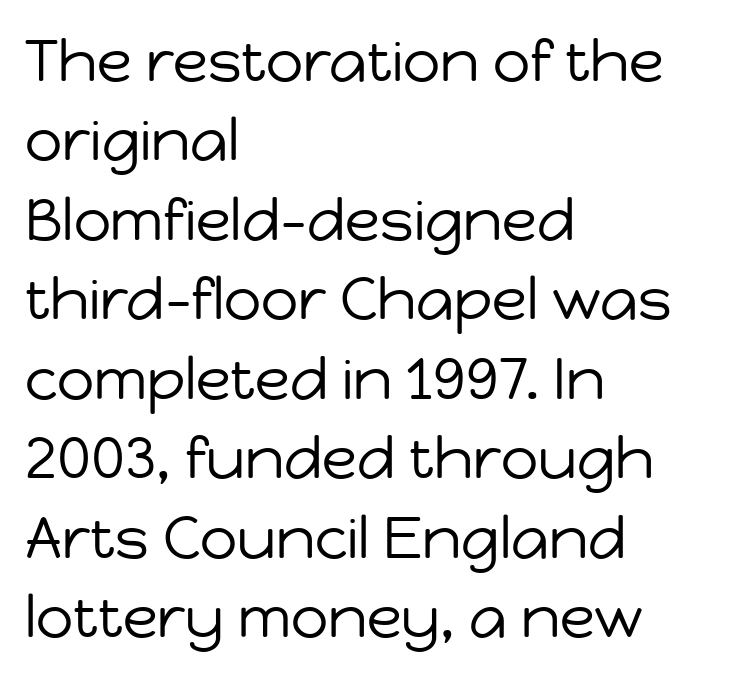
Q: Is the text bold? A: No.
Q: Is the text italic (slanted)? A: No, it is upright.
Q: Is the typeface a serif or a sans-serif typeface? A: Sans-serif.
Q: Is the text underlined? A: No.
Q: How is the paragraph aligned? A: Left-aligned.
Q: Is the spacing between letters normal or unusually wide? A: Normal.
Q: Is the spacing between lines tight, normal or loose? A: Normal.
Q: Width (condensed, normal, or wide)? A: Normal.
Q: Stroke contrast? A: Low.
Q: x-height? A: Medium.
Q: Monospaced? A: No.
